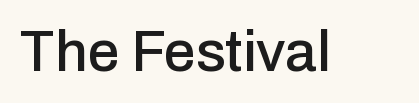
{"serif": "no", "italic": "no", "width": "normal", "stroke_contrast": "low", "x_height": "medium", "monospaced": "no", "underline": "no", "letter_spacing": "normal", "letter_spacing_em": 0.0, "glyph_px": 57}
